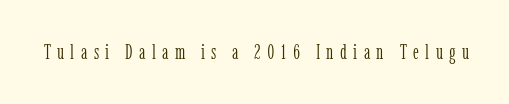
The image shows 20 px text type, upright; set unusually wide letter spacing (+0.32 em), not underlined.
